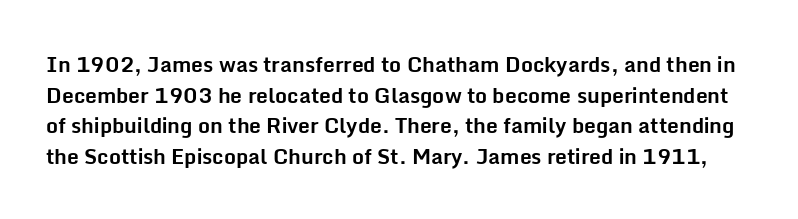
The vertical gap from one line to the next is medium. There is no visible air inserted between adjacent glyphs. Designer's note — italics off, roman on. Every letter is thick-stroked: bold, no question. Unmarked baselines from the first word to the last.
